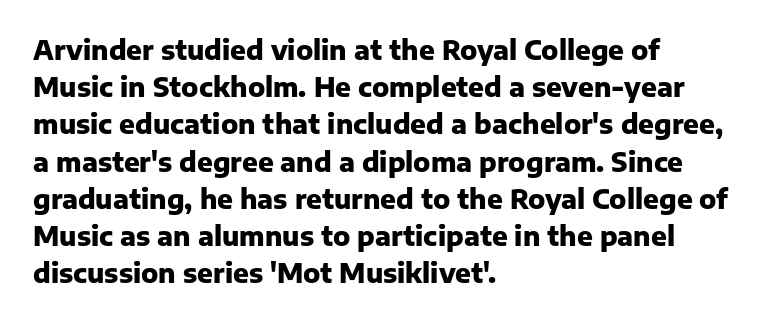
Notice how descenders clear the ascenders below comfortably — that's standard leading. Compared with an ordinary text face, these strokes are far heavier — a full bold. Compared with typical body copy, the letter spacing here is the same. Italic: no, the glyphs are upright roman. The rag falls on the right side of this text block. Descenders hang freely into open space.
